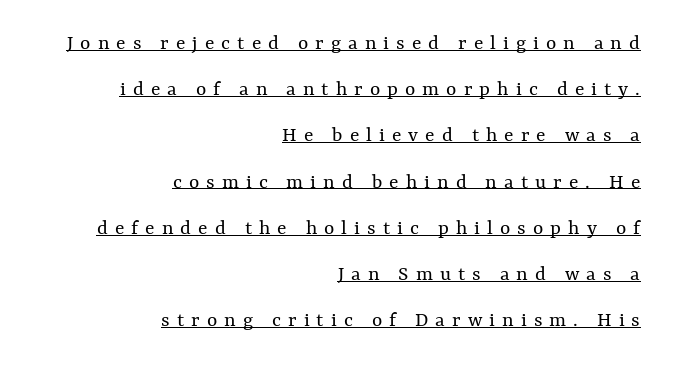
Characters follow at a spacing far wider than the type designer built in. The lettering stays uniformly vertical, giving the passage a roman look. Caption: face not bold, strokes unweighted. This rendering uses right alignment, leaving the left contour irregular.
